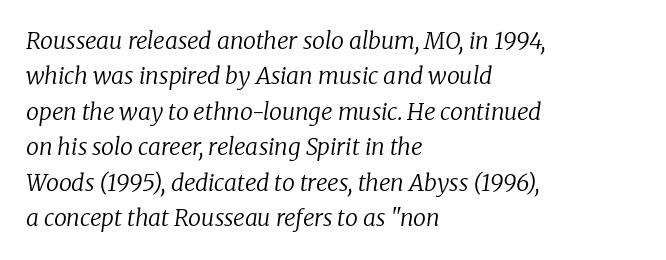
The image shows 23 px text type, italic (leaning right); set left-aligned, normal line spacing (1.54x), normal letter spacing, not underlined.
